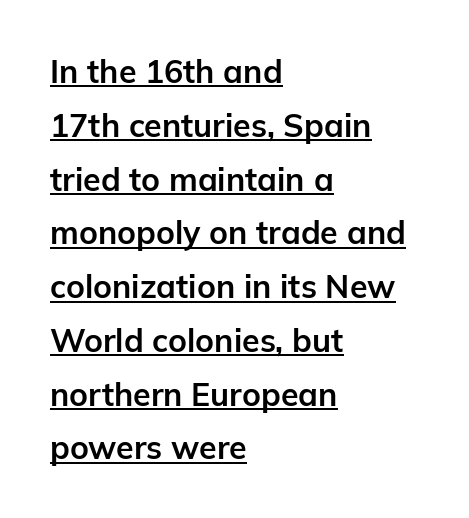
Q: Is the text bold? A: Yes.
Q: Is the text italic (slanted)? A: No, it is upright.
Q: Is the typeface a serif or a sans-serif typeface? A: Sans-serif.
Q: Is the text underlined? A: Yes.
Q: How is the paragraph aligned? A: Left-aligned.
Q: Is the spacing between letters normal or unusually wide? A: Normal.
Q: Is the spacing between lines tight, normal or loose? A: Normal.
Q: Width (condensed, normal, or wide)? A: Normal.
Q: Stroke contrast? A: Low.
Q: x-height? A: Medium.
Q: Monospaced? A: No.
